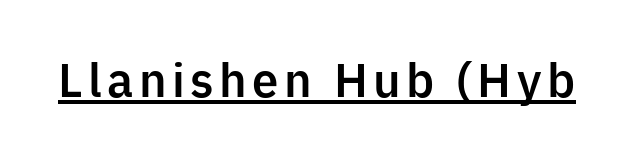
{"serif": "no", "italic": "no", "width": "normal", "stroke_contrast": "low", "x_height": "medium", "monospaced": "no", "underline": "yes", "glyph_px": 45}
